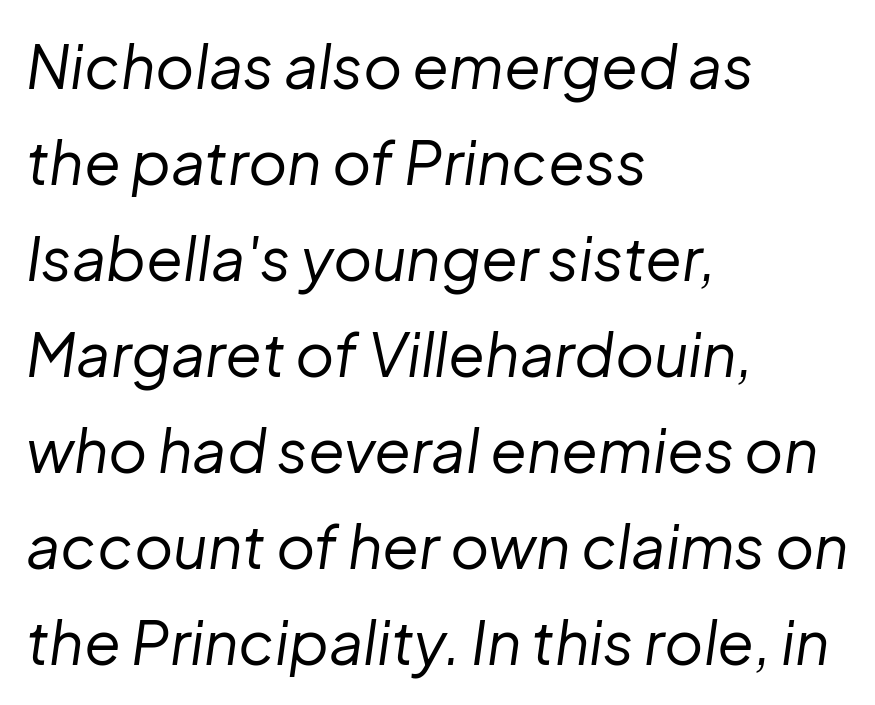
{"italic": "yes", "lean": "right", "slant_degrees": 8, "bold": "no", "weight": "regular", "width": "normal", "stroke_contrast": "low", "x_height": "medium", "monospaced": "no", "underline": "no", "align": "left", "line_spacing": "normal", "line_spacing_ratio": 1.6, "letter_spacing": "normal", "letter_spacing_em": 0.0, "glyph_px": 60}
